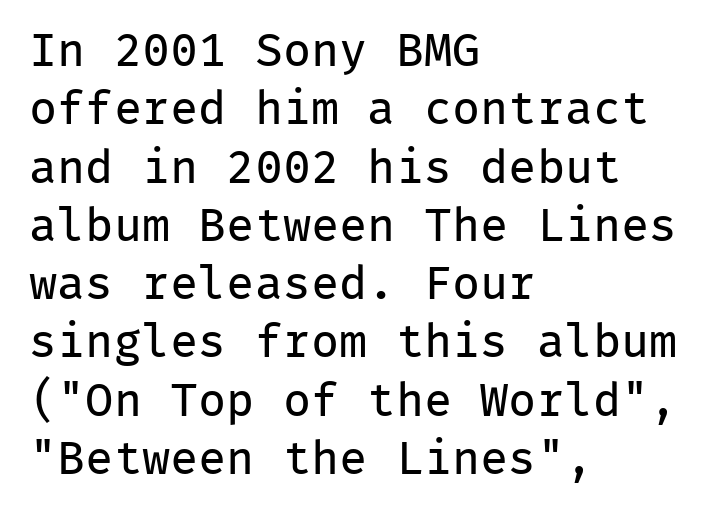
Q: Is the text bold? A: No.
Q: Is the text italic (slanted)? A: No, it is upright.
Q: Is the typeface a serif or a sans-serif typeface? A: Sans-serif.
Q: Is the text underlined? A: No.
Q: How is the paragraph aligned? A: Left-aligned.
Q: Is the spacing between letters normal or unusually wide? A: Normal.
Q: Width (condensed, normal, or wide)? A: Normal.
Q: Stroke contrast? A: Low.
Q: x-height? A: Medium.
Q: Monospaced? A: Yes.
